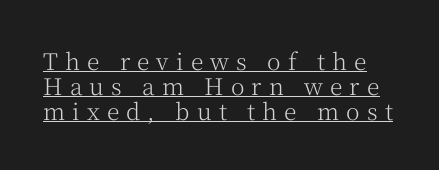
Q: Is the text bold? A: No.
Q: Is the text italic (slanted)? A: No, it is upright.
Q: Is the text underlined? A: Yes.
Q: Is the spacing between letters normal or unusually wide? A: Unusually wide.
Q: Is the spacing between lines tight, normal or loose? A: Tight.
